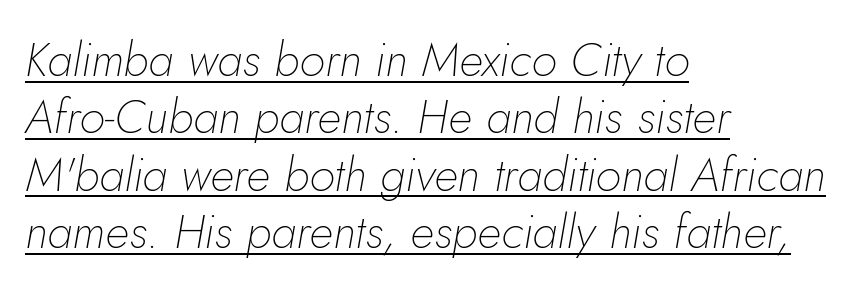
The image shows 47 px thin type, italic (leaning right); set left-aligned, line spacing 1.22x, normal letter spacing, underlined; low stroke contrast and a small x-height.
